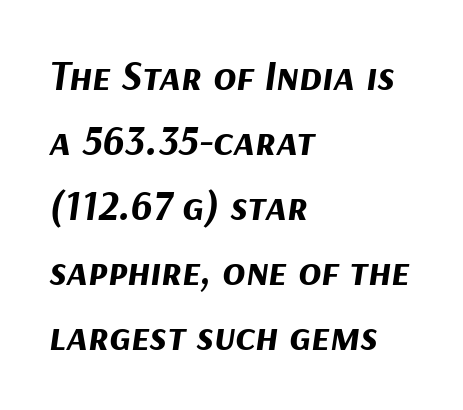
{"italic": "yes", "lean": "right", "slant_degrees": 9, "bold": "yes", "weight": "bold", "width": "normal", "stroke_contrast": "medium", "x_height": "medium", "monospaced": "no", "underline": "no", "align": "left", "line_spacing": "normal", "line_spacing_ratio": 1.55, "letter_spacing": "normal", "letter_spacing_em": 0.0, "glyph_px": 42}
